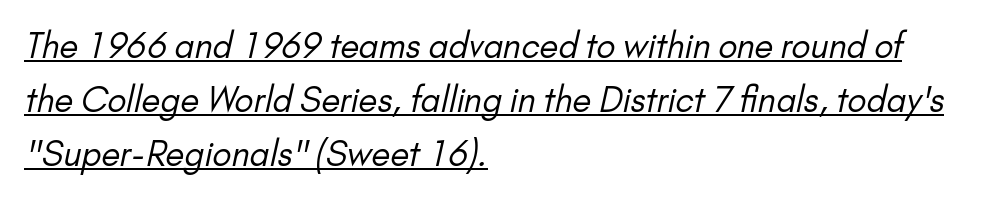
The image shows 34 px regular-weight sans-serif type; set left-aligned, normal line spacing (1.59x), normal letter spacing, underlined; low stroke contrast and a small x-height.
